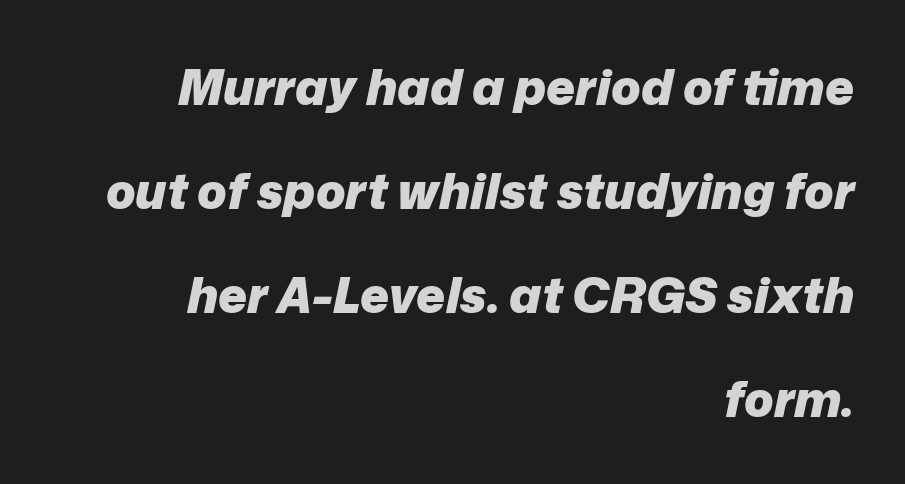
Q: Is the text bold? A: Yes.
Q: Is the text italic (slanted)? A: Yes, it leans right by about 12 degrees.
Q: Is the text underlined? A: No.
Q: How is the paragraph aligned? A: Right-aligned.
Q: Is the spacing between letters normal or unusually wide? A: Normal.
Q: Is the spacing between lines tight, normal or loose? A: Loose.
Q: Width (condensed, normal, or wide)? A: Normal.
Q: Stroke contrast? A: Low.
Q: x-height? A: Medium.
Q: Monospaced? A: No.
